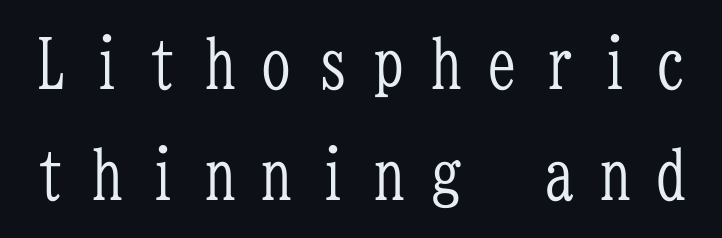
A bare baseline throughout the passage. The lines sit at an ordinary, default distance from one another. Substantial extra tracking has been applied to these lines. Italic: no, the glyphs are upright roman. These glyphs show unthickened strokes, regular width or finer.
